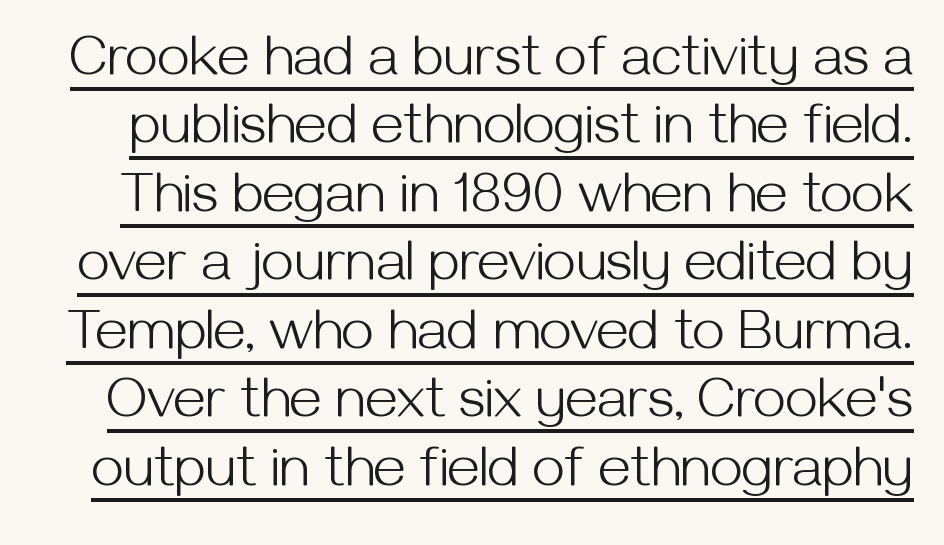
Q: Is the text bold? A: No.
Q: Is the text italic (slanted)? A: No, it is upright.
Q: Is the typeface a serif or a sans-serif typeface? A: Sans-serif.
Q: Is the text underlined? A: Yes.
Q: Is the spacing between letters normal or unusually wide? A: Normal.
Q: Width (condensed, normal, or wide)? A: Normal.
Q: Stroke contrast? A: Medium.
Q: x-height? A: Medium.
Q: Monospaced? A: No.
